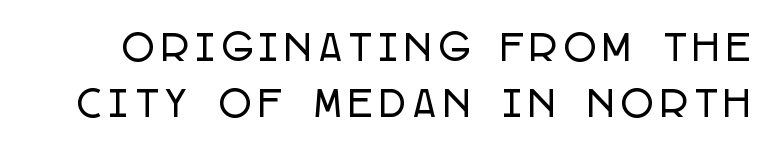
Q: Is the text italic (slanted)? A: No, it is upright.
Q: Is the typeface a serif or a sans-serif typeface? A: Sans-serif.
Q: Is the text underlined? A: No.
Q: Is the spacing between letters normal or unusually wide? A: Unusually wide.
Q: Is the spacing between lines tight, normal or loose? A: Normal.
Q: Width (condensed, normal, or wide)? A: Condensed.
Q: Stroke contrast? A: Low.
Q: x-height? A: Large.
Q: Monospaced? A: No.
